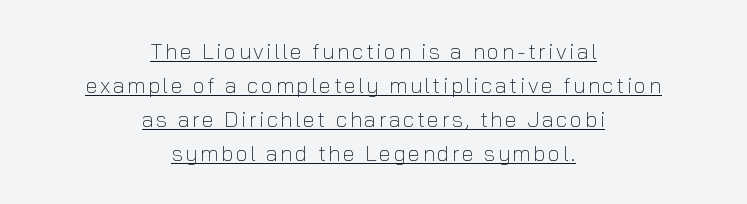
Q: Is the text bold? A: No.
Q: Is the text italic (slanted)? A: No, it is upright.
Q: Is the text underlined? A: Yes.
Q: How is the paragraph aligned? A: Centered.
Q: Is the spacing between lines tight, normal or loose? A: Normal.
